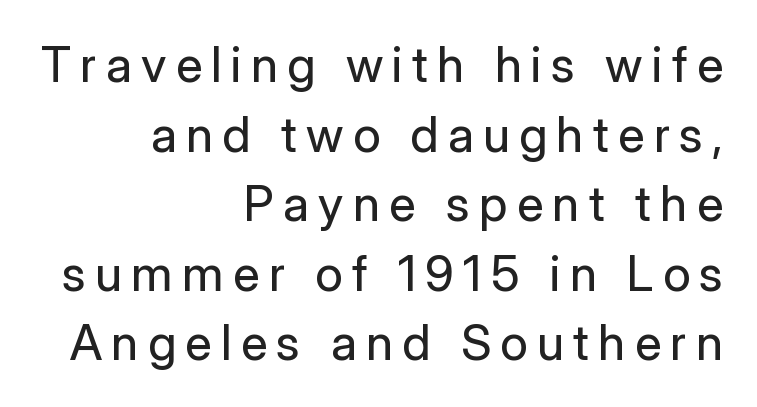
{"serif": "no", "italic": "no", "bold": "no", "weight": "regular", "width": "normal", "stroke_contrast": "low", "x_height": "medium", "monospaced": "no", "underline": "no", "align": "right", "line_spacing": "normal", "line_spacing_ratio": 1.42, "glyph_px": 49}
